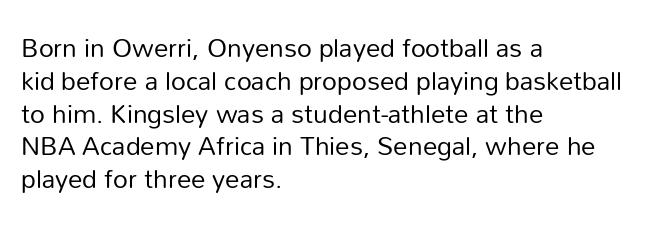
{"italic": "no", "bold": "no", "underline": "no", "align": "left", "line_spacing": "normal", "line_spacing_ratio": 1.26, "letter_spacing": "normal", "letter_spacing_em": 0.0, "glyph_px": 26}
